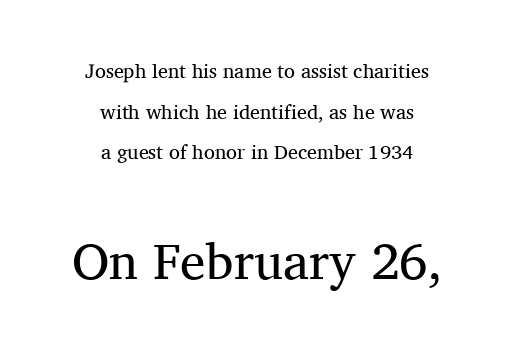
Of the two passages, the one underneath uses the larger point size. The paragraph shown floats in the horizontal middle. No extra tracking has been applied to these lines. In terms of leading, this rendering errs on the spacious side. The letters advance in unequal steps, a hallmark of proportional type.
